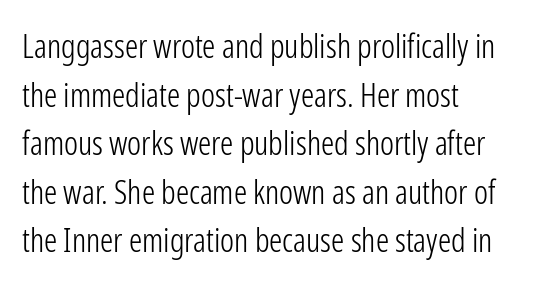
{"serif": "no", "italic": "no", "bold": "no", "weight": "light", "width": "condensed", "stroke_contrast": "low", "x_height": "medium", "monospaced": "no", "underline": "no", "align": "left", "line_spacing": "normal", "line_spacing_ratio": 1.47, "letter_spacing": "normal", "letter_spacing_em": 0.0, "glyph_px": 33}
